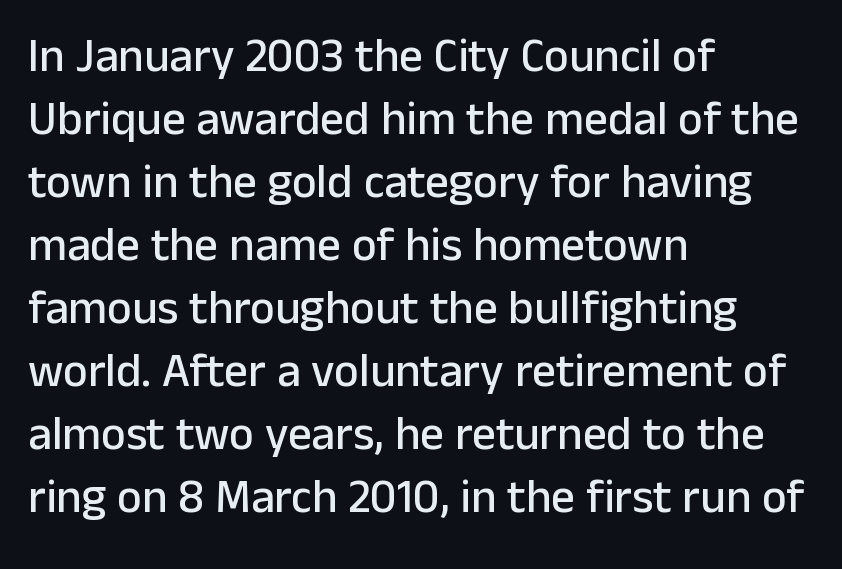
This sample keeps an unexceptional amount of space between lines. Think of a printed novel: that variable character pitch is what you see here. The face used here is rendered with its standard letterfit. Is the block centered? No — it sits flush against the left margin. A bare baseline throughout the passage. Designer's note — italics off, roman on.
